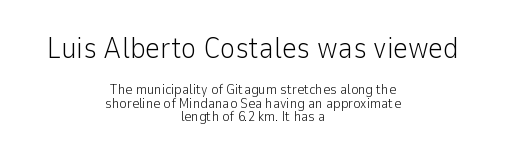
Q: Is the text bold? A: No.
Q: Is the text italic (slanted)? A: No, it is upright.
Q: Is the typeface a serif or a sans-serif typeface? A: Sans-serif.
Q: Is the text underlined? A: No.
Q: How is the paragraph aligned? A: Centered.
Q: Is the spacing between letters normal or unusually wide? A: Normal.
Q: Is the spacing between lines tight, normal or loose? A: Tight.
Q: Which block of text is set in a larger size, the first (top) or the second (bottom)? A: The first (top) one.
Q: Width (condensed, normal, or wide)? A: Normal.
Q: Stroke contrast? A: Low.
Q: x-height? A: Medium.
Q: Monospaced? A: No.
